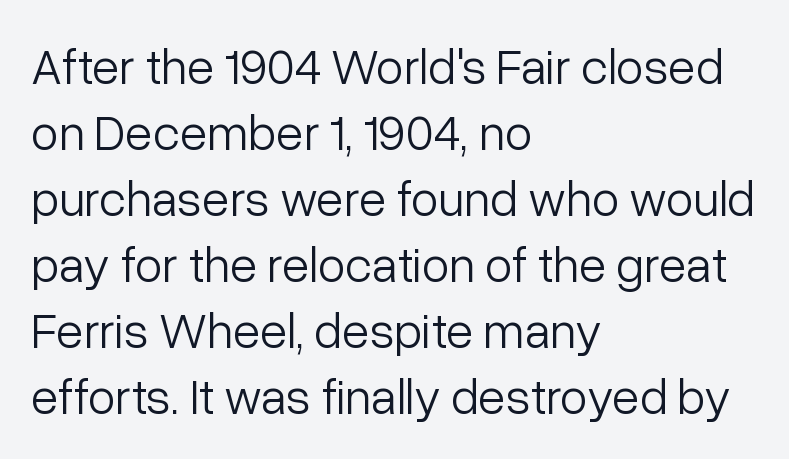
The image shows 50 px light sans-serif type, upright; set left-aligned, normal line spacing (1.32x), normal letter spacing, not underlined; low stroke contrast and a medium x-height.
